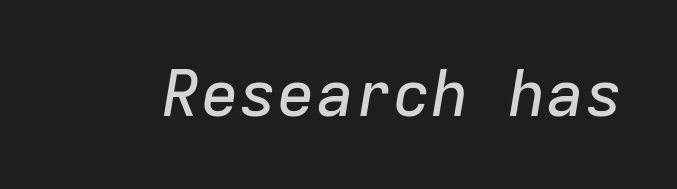
The rendering keeps characters at their native spacing. Descenders hang freely into open space. Rendered with sloped, italic letterforms. Each letter, wide or thin by design, is forced into the same width here.
